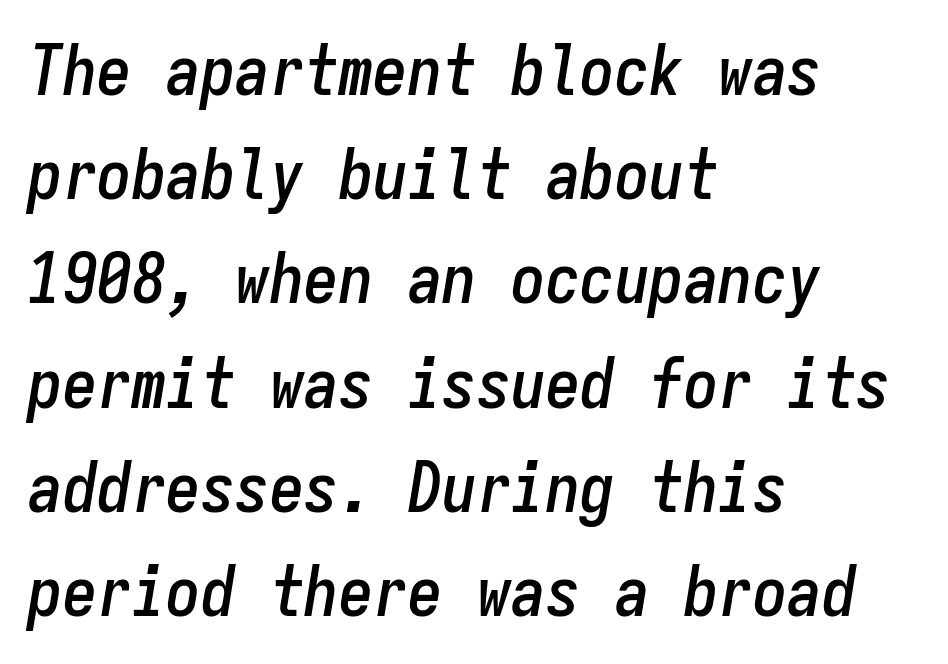
Q: Is the text italic (slanted)? A: Yes, it leans right by about 9 degrees.
Q: Is the text underlined? A: No.
Q: How is the paragraph aligned? A: Left-aligned.
Q: Is the spacing between letters normal or unusually wide? A: Normal.
Q: Is the spacing between lines tight, normal or loose? A: Normal.
Q: Width (condensed, normal, or wide)? A: Condensed.
Q: Stroke contrast? A: Low.
Q: x-height? A: Medium.
Q: Monospaced? A: Yes.
